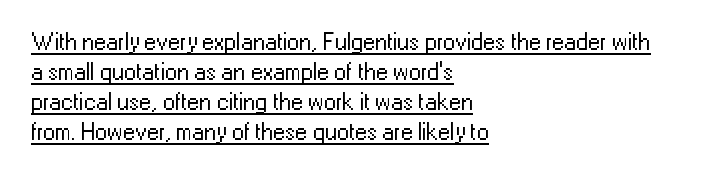
The letterforms sit shoulder to shoulder at normal distance. This sample is left-justified, so line endings fall wherever the words run out. Notice how a bar underscores the lettering throughout. Every stem runs plumb, perpendicular to the baseline. Baseline-to-baseline distance is the conventional proportion of letter height.
